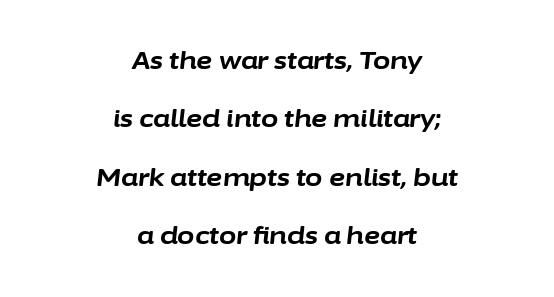
The sample has been set heavy, in full bold. The face used here is rendered with its standard letterfit. Every character sits at an angle, as italics do. This block would shrink considerably if given ordinary leading; it's expanded now. The lines in this sample share a center point and differ in where they start and stop.
